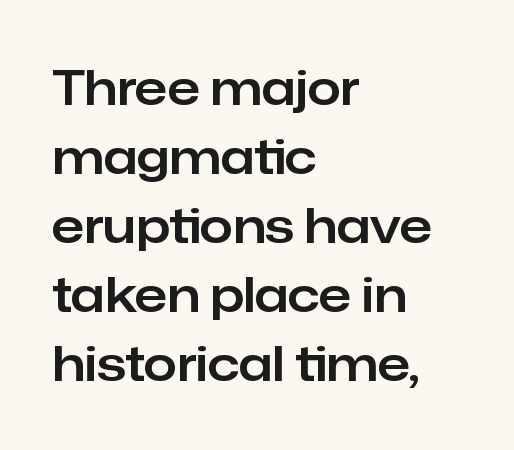
{"serif": "no", "italic": "no", "width": "normal", "stroke_contrast": "low", "x_height": "medium", "monospaced": "no", "underline": "no", "align": "left", "line_spacing": "normal", "line_spacing_ratio": 1.44, "letter_spacing": "normal", "letter_spacing_em": 0.0, "glyph_px": 48}
